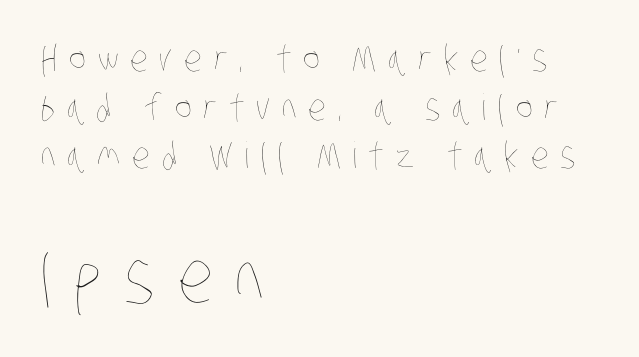
The image shows 71 px thin, condensed type; set left-aligned, normal line spacing (1.35x), unusually wide letter spacing (+0.32 em), not underlined; the second (bottom) block is 1.97x larger; low stroke contrast and a large x-height.
